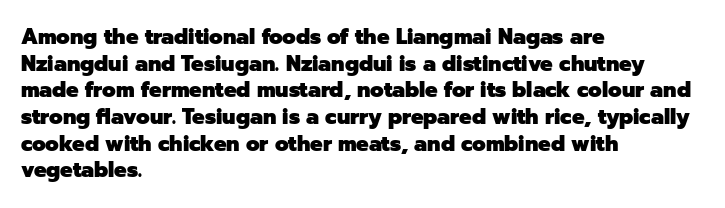
Q: Is the text bold? A: Yes.
Q: Is the text italic (slanted)? A: No, it is upright.
Q: Is the text underlined? A: No.
Q: How is the paragraph aligned? A: Left-aligned.
Q: Is the spacing between letters normal or unusually wide? A: Normal.
Q: Is the spacing between lines tight, normal or loose? A: Normal.
